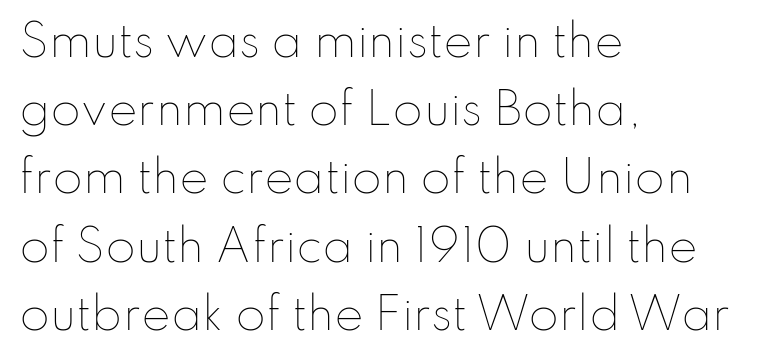
Q: Is the text bold? A: No.
Q: Is the text italic (slanted)? A: No, it is upright.
Q: Is the text underlined? A: No.
Q: How is the paragraph aligned? A: Left-aligned.
Q: Is the spacing between letters normal or unusually wide? A: Normal.
Q: Is the spacing between lines tight, normal or loose? A: Normal.
Q: Width (condensed, normal, or wide)? A: Normal.
Q: Stroke contrast? A: Low.
Q: x-height? A: Small.
Q: Monospaced? A: No.
